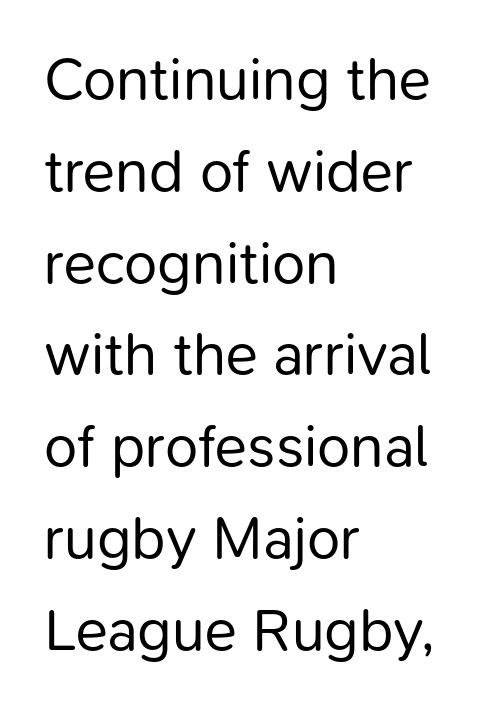
The image shows 60 px regular-weight sans-serif type, upright; set left-aligned, normal line spacing (1.53x), normal letter spacing, not underlined; low stroke contrast and a medium x-height.
